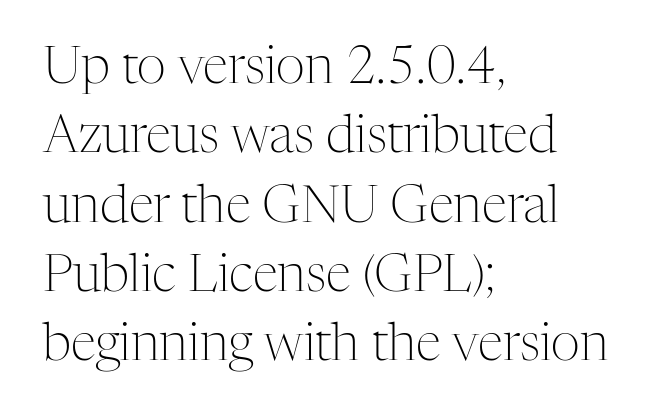
What stands out about the letter spacing? Nothing — it is the standard amount. Compared with a centered layout, this one pins lines to the left instead. Posture: upright roman. A light-to-regular cut is what we see here.
